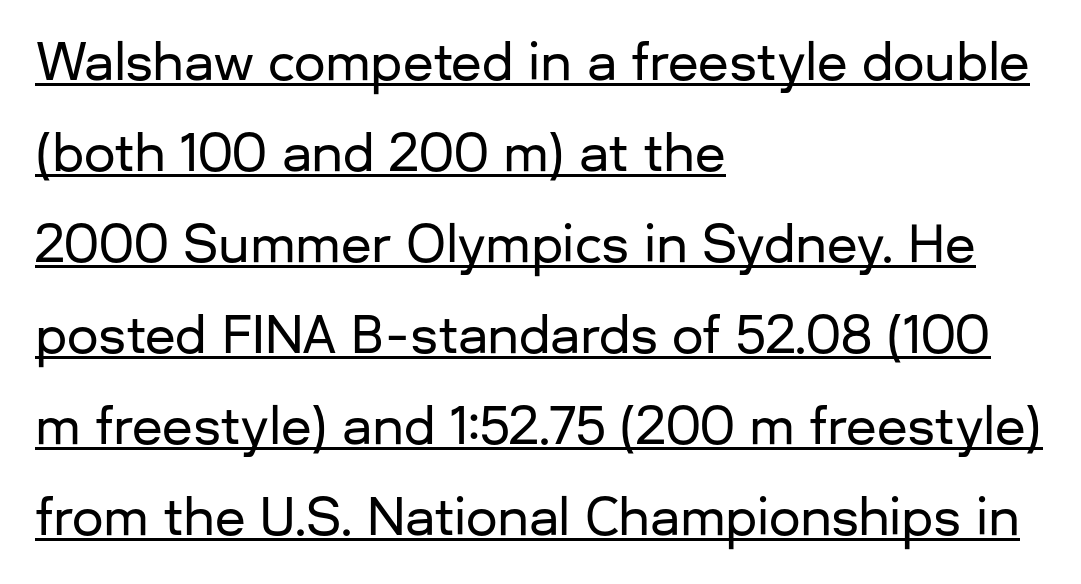
Q: Is the text italic (slanted)? A: No, it is upright.
Q: Is the typeface a serif or a sans-serif typeface? A: Sans-serif.
Q: Is the text underlined? A: Yes.
Q: How is the paragraph aligned? A: Left-aligned.
Q: Is the spacing between letters normal or unusually wide? A: Normal.
Q: Width (condensed, normal, or wide)? A: Normal.
Q: Stroke contrast? A: Low.
Q: x-height? A: Medium.
Q: Monospaced? A: No.
